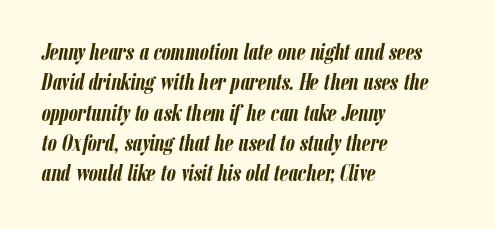
The image shows 23 px bold type, italic (leaning right); set left-aligned, normal line spacing (1.32x), normal letter spacing, not underlined.
